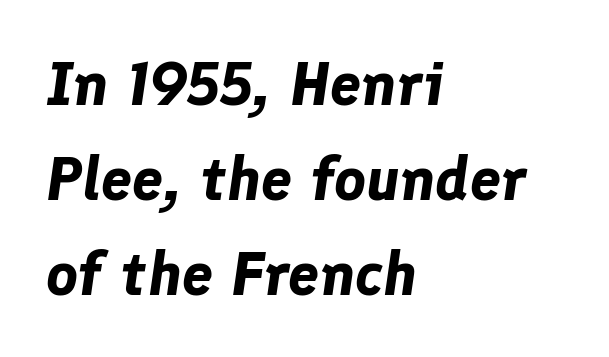
The image shows 62 px bold type, italic (leaning right); set left-aligned, normal line spacing (1.53x), normal letter spacing, not underlined; low stroke contrast and a medium x-height.
